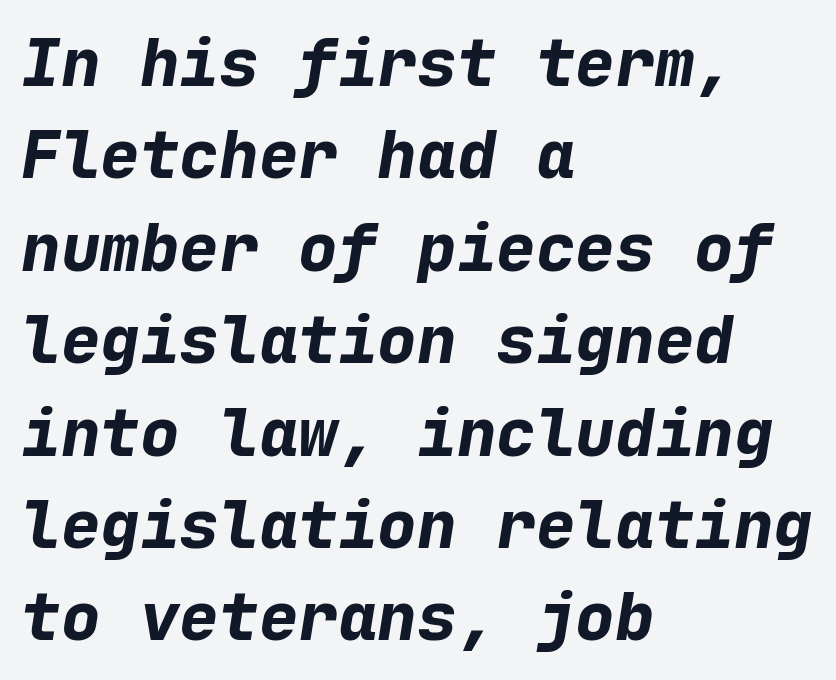
Q: Is the text bold? A: Yes.
Q: Is the text italic (slanted)? A: Yes, it leans right by about 9 degrees.
Q: Is the text underlined? A: No.
Q: How is the paragraph aligned? A: Left-aligned.
Q: Is the spacing between letters normal or unusually wide? A: Normal.
Q: Is the spacing between lines tight, normal or loose? A: Normal.
Q: Width (condensed, normal, or wide)? A: Normal.
Q: Stroke contrast? A: Low.
Q: x-height? A: Medium.
Q: Monospaced? A: Yes.
